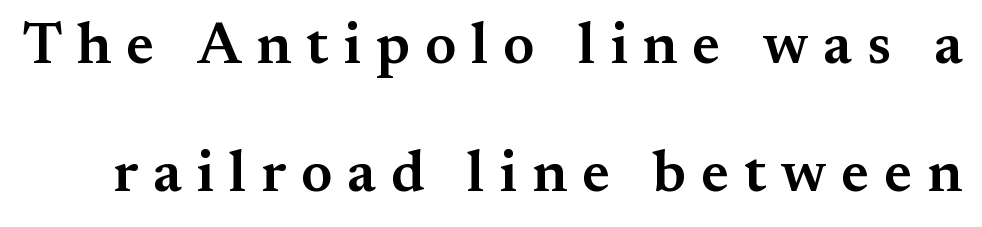
Q: Is the text bold? A: Semi-bold.
Q: Is the text italic (slanted)? A: No, it is upright.
Q: Is the typeface a serif or a sans-serif typeface? A: Serif.
Q: Is the text underlined? A: No.
Q: Is the spacing between letters normal or unusually wide? A: Unusually wide.
Q: Is the spacing between lines tight, normal or loose? A: Loose.
Q: Width (condensed, normal, or wide)? A: Normal.
Q: Stroke contrast? A: Medium.
Q: x-height? A: Small.
Q: Monospaced? A: No.
